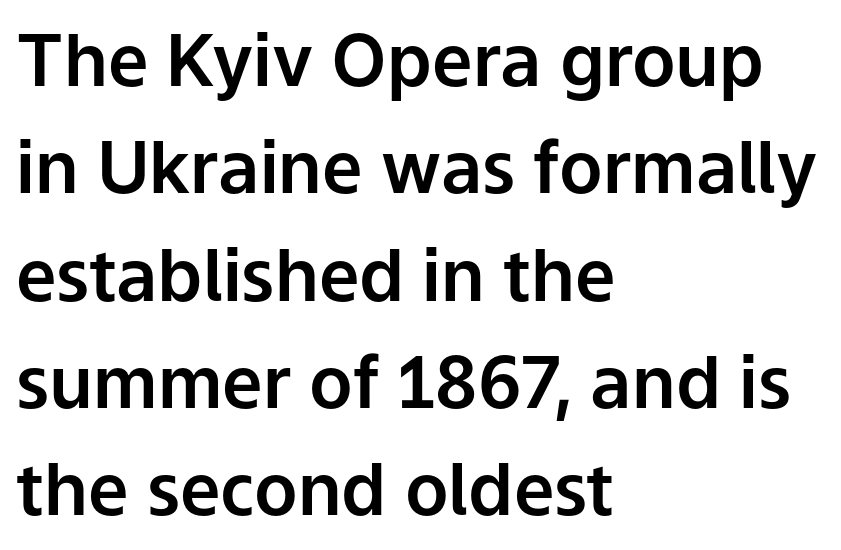
The image shows 72 px sans-serif type, upright; set left-aligned, normal line spacing (1.49x), normal letter spacing, not underlined; low stroke contrast and a medium x-height.
